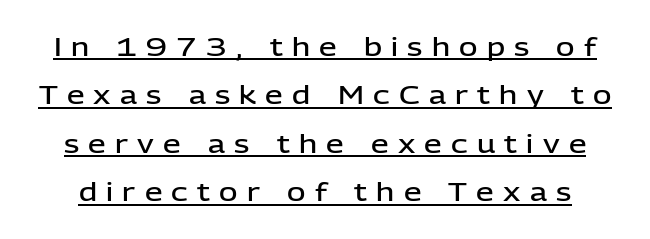
The image shows 25 px text type, upright; set loose line spacing (1.94x), unusually wide letter spacing (+0.37 em), underlined.
